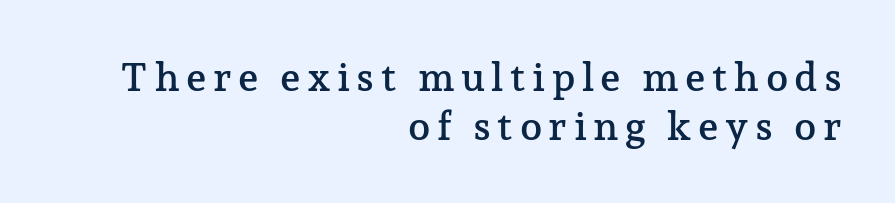
The image shows 40 px serif type, upright; set right-aligned, line spacing 1.22x, not underlined; low stroke contrast and a medium x-height.
